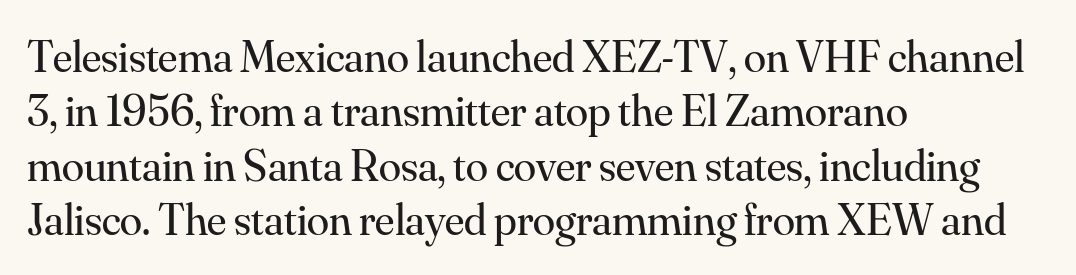
Compared with a centered layout, this one pins lines to the left instead. These lines are rendered in a variable-pitch font. Does extra space separate the letters? No, they use regular spacing. Ink coverage per letter is moderate at most. Unlike italic type, these characters show no tilt at all.
